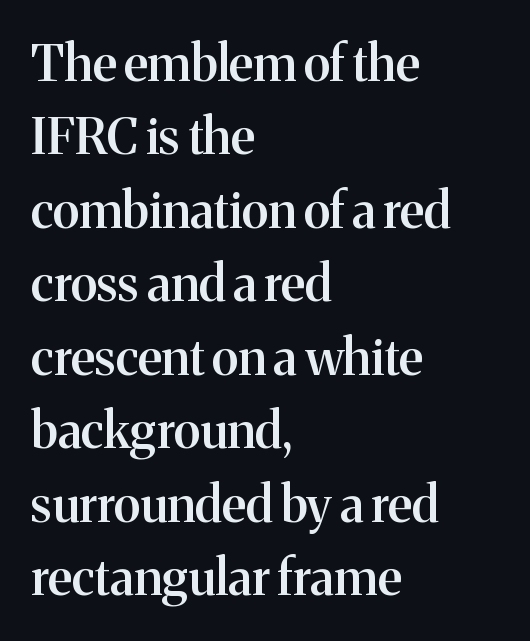
Is the block centered? No — it sits flush against the left margin. Interline gaps are of average width in this sample. The glyphs have the mass of a demibold cut, below bold. Anything drawn beneath the words? Only blank space. Typographically, this falls in the serif category. Italic? Not at all — the glyphs are vertical.
